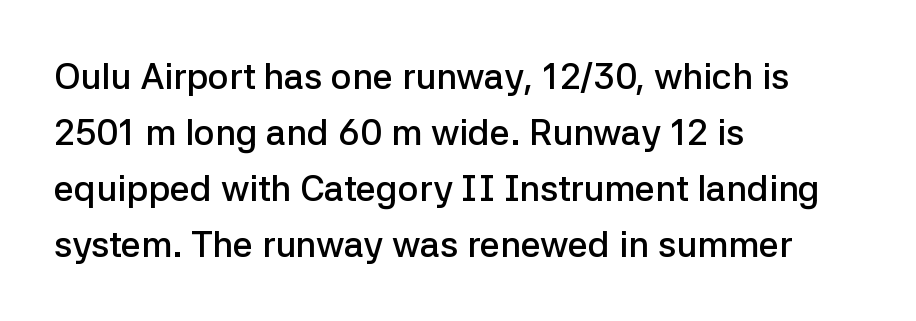
Q: Is the text bold? A: Semi-bold.
Q: Is the text italic (slanted)? A: No, it is upright.
Q: Is the typeface a serif or a sans-serif typeface? A: Sans-serif.
Q: Is the text underlined? A: No.
Q: How is the paragraph aligned? A: Left-aligned.
Q: Is the spacing between letters normal or unusually wide? A: Normal.
Q: Is the spacing between lines tight, normal or loose? A: Normal.
Q: Width (condensed, normal, or wide)? A: Normal.
Q: Stroke contrast? A: Low.
Q: x-height? A: Medium.
Q: Monospaced? A: No.
